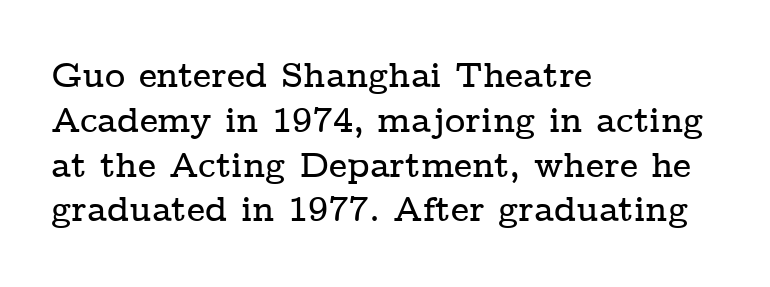
Beneath every word, the page is bare. It's the straight-up-and-down kind of type. The passage is arranged the way most books set body copy — flush left. Unlike a clean sans, this face finishes its strokes with serifs. What stands out about the letter spacing? Nothing — it is the standard amount. Note the varied advance widths — an 'i' is clearly narrower than an 'm'.
